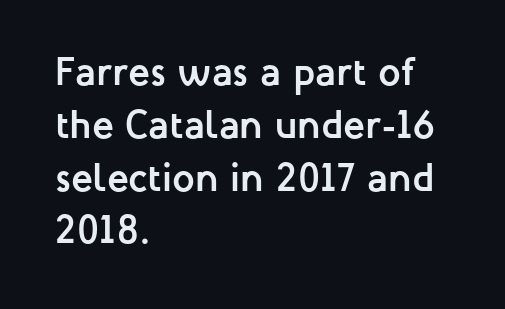
The image shows 40 px semibold sans-serif type, upright; set left-aligned, normal line spacing (1.32x), normal letter spacing, not underlined; low stroke contrast and a medium x-height.
